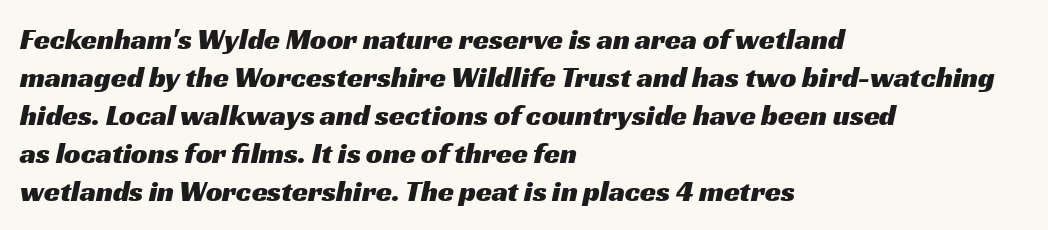
{"serif": "no", "width": "wide", "stroke_contrast": "medium", "x_height": "medium", "monospaced": "no", "underline": "no", "align": "left", "line_spacing": "normal", "line_spacing_ratio": 1.31, "letter_spacing": "normal", "letter_spacing_em": 0.0, "glyph_px": 29}
